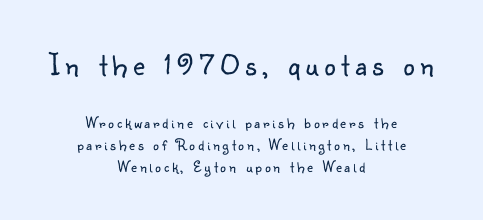
Q: Is the text bold? A: No.
Q: Is the text italic (slanted)? A: No, it is upright.
Q: Is the typeface a serif or a sans-serif typeface? A: Sans-serif.
Q: Is the text underlined? A: No.
Q: How is the paragraph aligned? A: Centered.
Q: Is the spacing between lines tight, normal or loose? A: Normal.
Q: Which block of text is set in a larger size, the first (top) or the second (bottom)? A: The first (top) one.
Q: Width (condensed, normal, or wide)? A: Normal.
Q: Stroke contrast? A: Low.
Q: x-height? A: Small.
Q: Monospaced? A: No.
